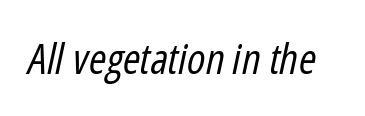
{"italic": "yes", "lean": "right", "slant_degrees": 12, "bold": "no", "weight": "regular", "width": "condensed", "stroke_contrast": "low", "x_height": "medium", "monospaced": "no", "underline": "no", "letter_spacing": "normal", "letter_spacing_em": 0.0, "glyph_px": 42}
